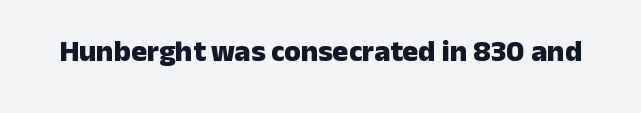
Q: Is the text bold? A: Yes.
Q: Is the text italic (slanted)? A: No, it is upright.
Q: Is the typeface a serif or a sans-serif typeface? A: Sans-serif.
Q: Is the text underlined? A: No.
Q: Is the spacing between letters normal or unusually wide? A: Normal.
Q: Width (condensed, normal, or wide)? A: Normal.
Q: Stroke contrast? A: Low.
Q: x-height? A: Medium.
Q: Monospaced? A: No.
